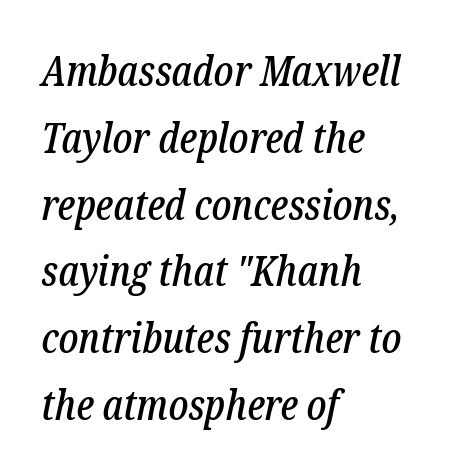
The image shows 42 px condensed serif type, italic (leaning right); set left-aligned, normal line spacing (1.59x), normal letter spacing, not underlined; low stroke contrast and a medium x-height.
